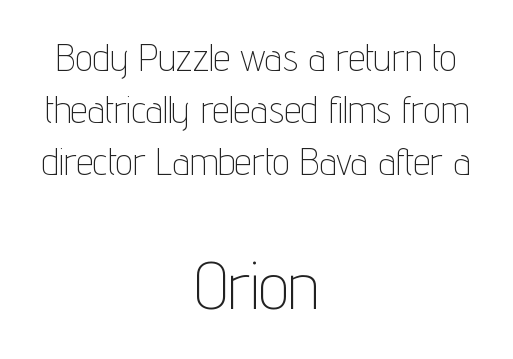
Q: Is the text bold? A: No.
Q: Is the text italic (slanted)? A: No, it is upright.
Q: Is the typeface a serif or a sans-serif typeface? A: Sans-serif.
Q: Is the text underlined? A: No.
Q: How is the paragraph aligned? A: Centered.
Q: Is the spacing between letters normal or unusually wide? A: Normal.
Q: Is the spacing between lines tight, normal or loose? A: Normal.
Q: Which block of text is set in a larger size, the first (top) or the second (bottom)? A: The second (bottom) one.
Q: Width (condensed, normal, or wide)? A: Condensed.
Q: Stroke contrast? A: Low.
Q: x-height? A: Medium.
Q: Monospaced? A: No.
